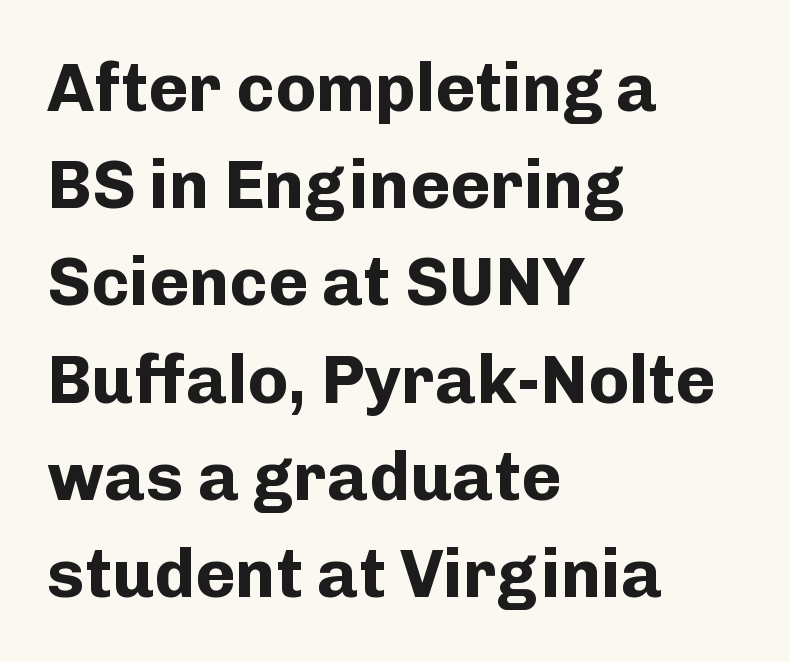
Q: Is the text bold? A: Yes.
Q: Is the text italic (slanted)? A: No, it is upright.
Q: Is the typeface a serif or a sans-serif typeface? A: Sans-serif.
Q: Is the text underlined? A: No.
Q: How is the paragraph aligned? A: Left-aligned.
Q: Is the spacing between letters normal or unusually wide? A: Normal.
Q: Is the spacing between lines tight, normal or loose? A: Normal.
Q: Width (condensed, normal, or wide)? A: Normal.
Q: Stroke contrast? A: Low.
Q: x-height? A: Medium.
Q: Monospaced? A: No.
